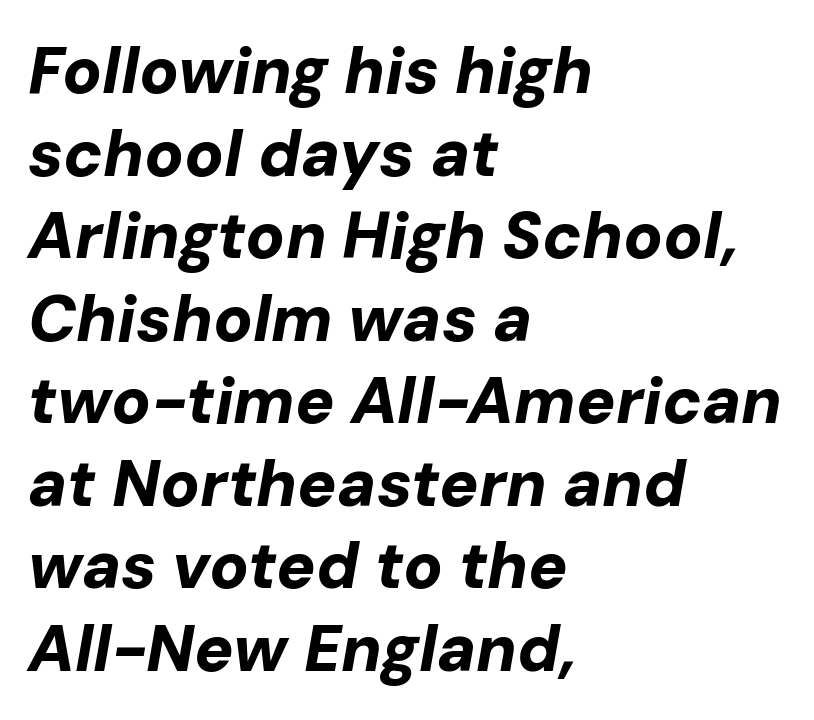
Q: Is the text bold? A: Yes.
Q: Is the text italic (slanted)? A: Yes, it leans right by about 10 degrees.
Q: Is the text underlined? A: No.
Q: How is the paragraph aligned? A: Left-aligned.
Q: Is the spacing between letters normal or unusually wide? A: Normal.
Q: Is the spacing between lines tight, normal or loose? A: Normal.
Q: Width (condensed, normal, or wide)? A: Normal.
Q: Stroke contrast? A: Low.
Q: x-height? A: Medium.
Q: Monospaced? A: No.
